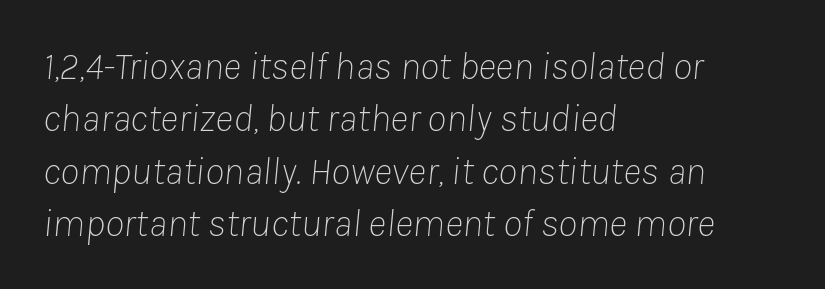
Honestly, there is no underline to notice here at all. Looks like regular typesetting: each glyph gets only the width it needs. This sample keeps an unexceptional amount of space between lines. Characters are canted at an angle relative to the baseline's perpendicular.
